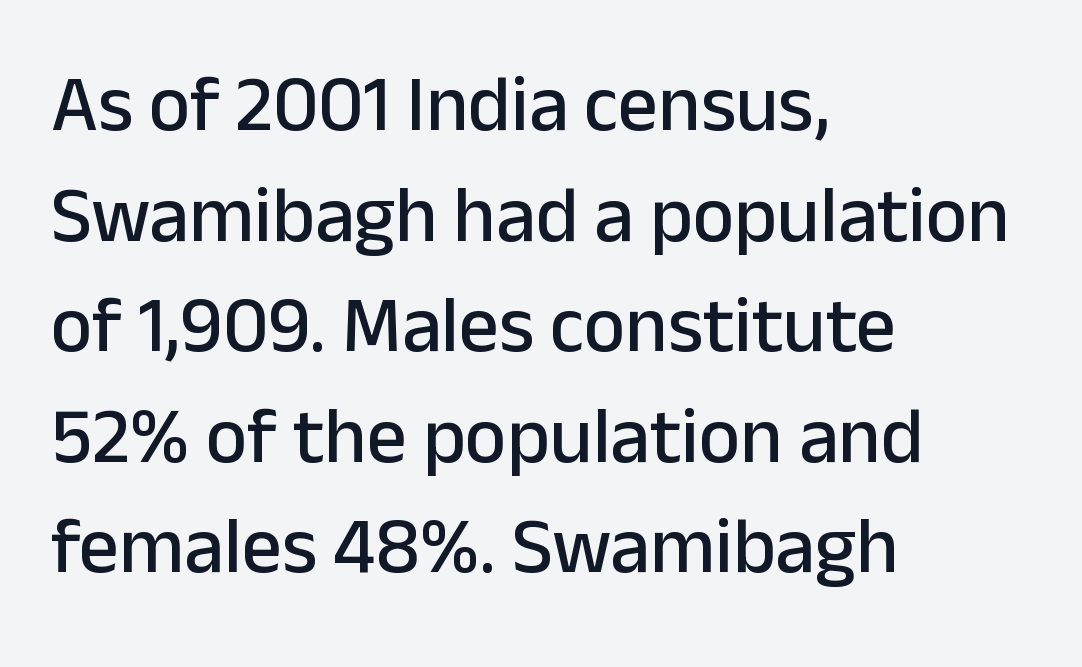
Q: Is the text italic (slanted)? A: No, it is upright.
Q: Is the typeface a serif or a sans-serif typeface? A: Sans-serif.
Q: Is the text underlined? A: No.
Q: How is the paragraph aligned? A: Left-aligned.
Q: Is the spacing between letters normal or unusually wide? A: Normal.
Q: Is the spacing between lines tight, normal or loose? A: Normal.
Q: Width (condensed, normal, or wide)? A: Normal.
Q: Stroke contrast? A: Low.
Q: x-height? A: Medium.
Q: Monospaced? A: No.
